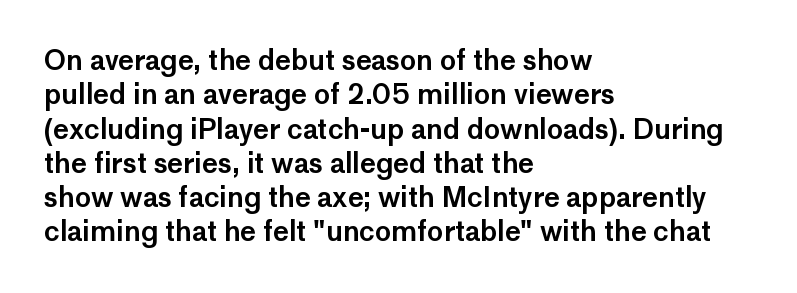
Q: Is the text italic (slanted)? A: No, it is upright.
Q: Is the text underlined? A: No.
Q: How is the paragraph aligned? A: Left-aligned.
Q: Is the spacing between letters normal or unusually wide? A: Normal.
Q: Is the spacing between lines tight, normal or loose? A: Normal.
